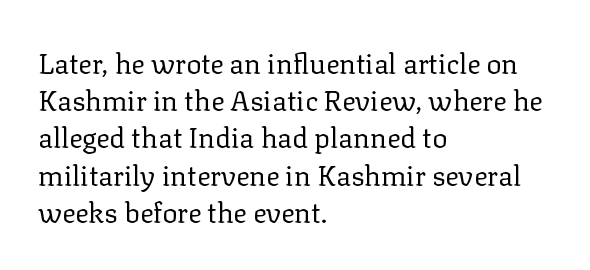
Is the stroke heavy? The answer is a plain regular-or-lighter. Does the leading feel generous? No, just average. The lines in this sample share a left origin and differ only in where they stop. Do the letters lean? They stand straight.
